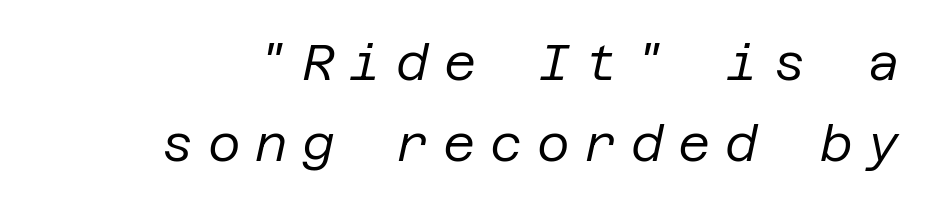
The image shows 50 px regular-weight type, italic (leaning right); set normal line spacing (1.63x), unusually wide letter spacing (+0.29 em), not underlined; low stroke contrast and a large x-height.
